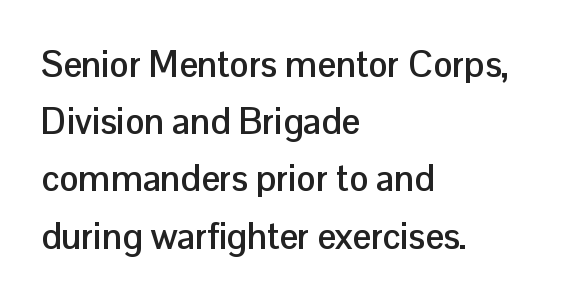
{"serif": "no", "italic": "no", "bold": "yes", "weight": "semibold", "width": "normal", "stroke_contrast": "low", "x_height": "medium", "monospaced": "no", "underline": "no", "align": "left", "line_spacing": "normal", "line_spacing_ratio": 1.59, "letter_spacing": "normal", "letter_spacing_em": 0.0, "glyph_px": 36}
